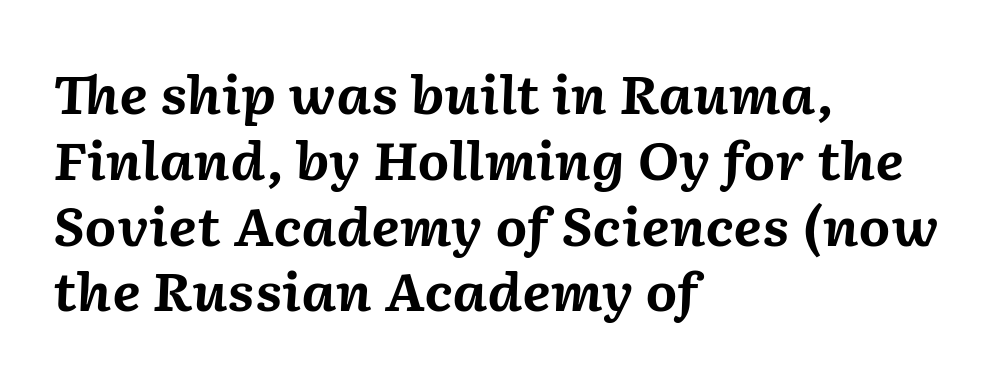
{"italic": "yes", "lean": "right", "slant_degrees": 2, "bold": "yes", "weight": "bold", "width": "normal", "stroke_contrast": "medium", "x_height": "medium", "monospaced": "no", "underline": "no", "align": "left", "line_spacing": "normal", "line_spacing_ratio": 1.29, "letter_spacing": "normal", "letter_spacing_em": 0.0, "glyph_px": 51}
